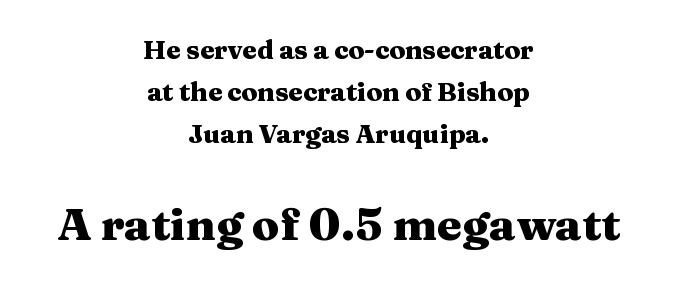
The image shows 45 px heavy, wide serif type, upright; set centered, normal line spacing (1.62x), normal letter spacing, not underlined; the second (bottom) block is 1.73x larger; medium stroke contrast and a medium x-height.
